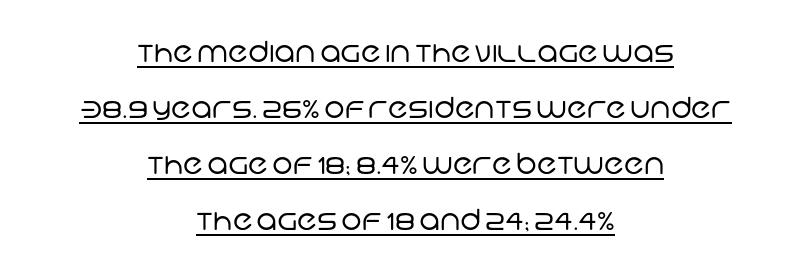
The image shows 29 px regular-weight sans-serif type; set centered, loose line spacing (1.93x), normal letter spacing, underlined; low stroke contrast and a large x-height.
